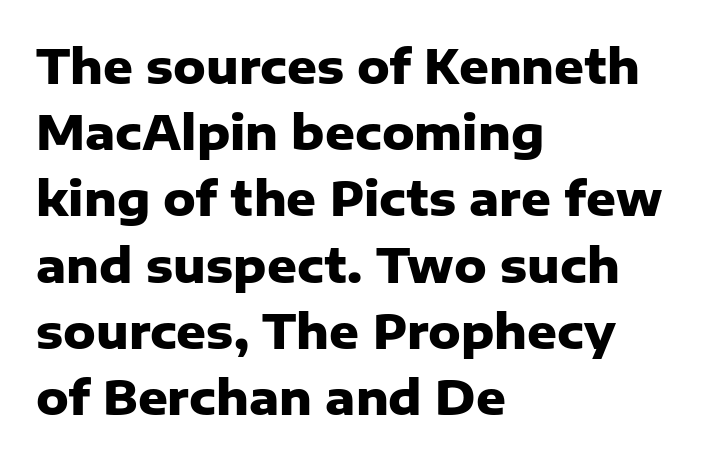
The image shows 46 px heavy sans-serif type, upright; set left-aligned, normal line spacing (1.44x), normal letter spacing, not underlined; low stroke contrast and a medium x-height.
